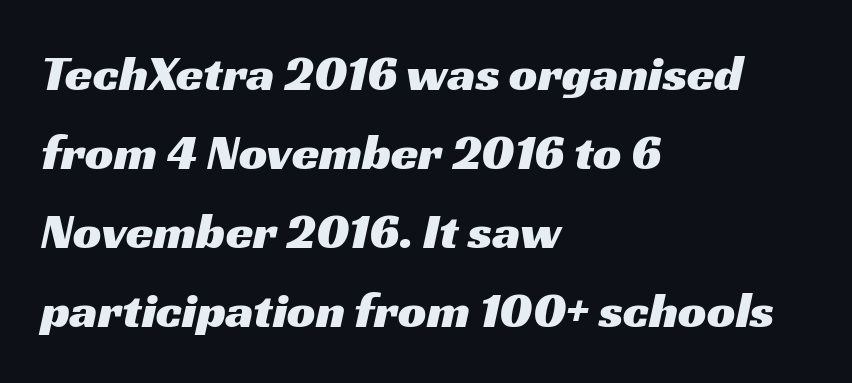
Q: Is the typeface a serif or a sans-serif typeface? A: Sans-serif.
Q: Is the text underlined? A: No.
Q: How is the paragraph aligned? A: Left-aligned.
Q: Is the spacing between letters normal or unusually wide? A: Normal.
Q: Is the spacing between lines tight, normal or loose? A: Normal.
Q: Width (condensed, normal, or wide)? A: Wide.
Q: Stroke contrast? A: Medium.
Q: x-height? A: Medium.
Q: Monospaced? A: No.
